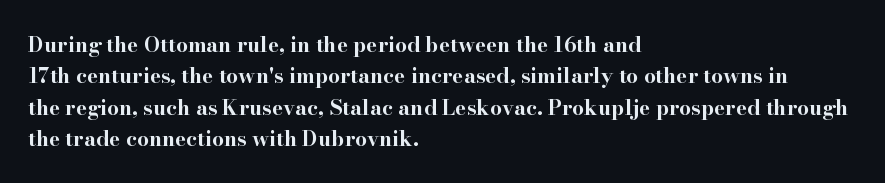
The passage shown is emphatically bold. The specimen reads as upright at a glance. Alignment: flush left. What stands out about the letter spacing? Nothing — it is the standard amount. The block of text has a typical density, with ordinary space between rows. The words here are not underlined.
